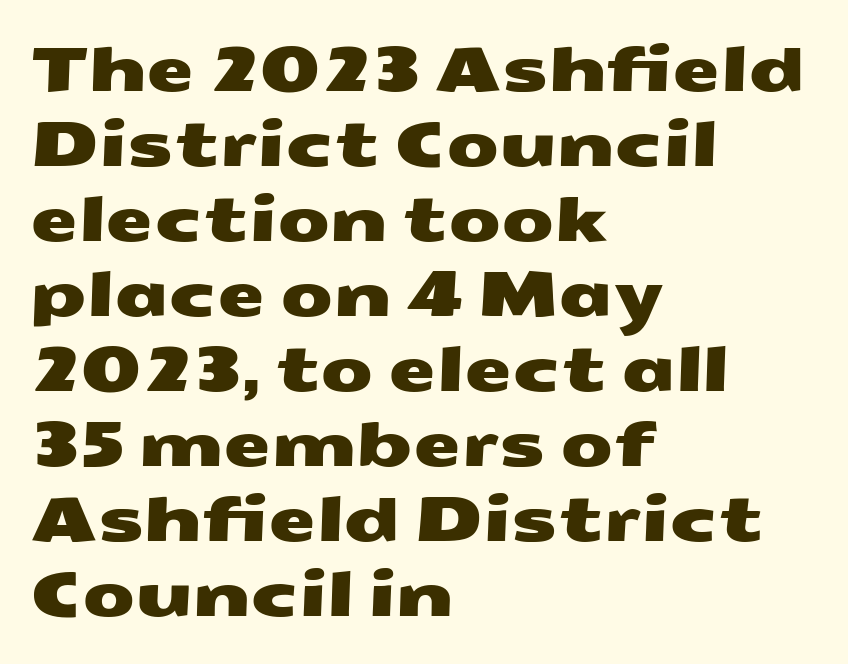
The image shows 61 px wide sans-serif type; set left-aligned, line spacing 1.23x, normal letter spacing, not underlined; medium stroke contrast and a medium x-height.
